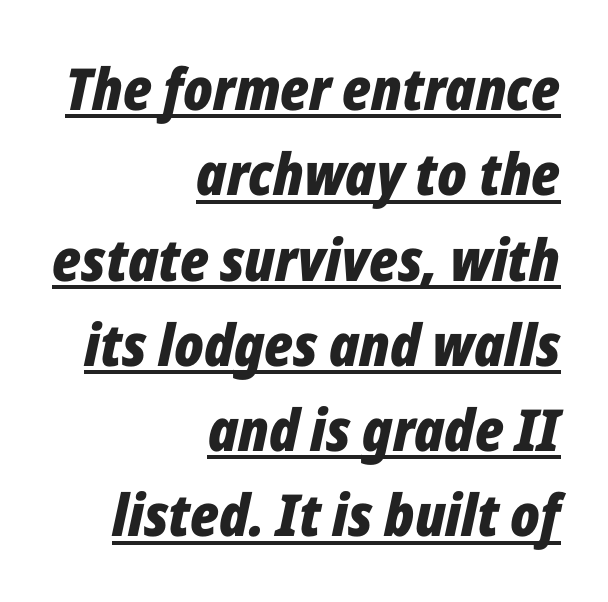
{"italic": "yes", "lean": "right", "slant_degrees": 12, "bold": "yes", "weight": "bold", "width": "condensed", "stroke_contrast": "low", "x_height": "medium", "monospaced": "no", "underline": "yes", "align": "right", "line_spacing": "normal", "line_spacing_ratio": 1.47, "letter_spacing": "normal", "letter_spacing_em": 0.0, "glyph_px": 58}
